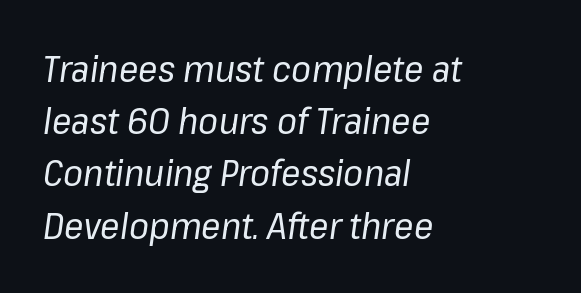
Observe the ordinary spacing: letters are neighbours, not strangers. Slanted lettering throughout. The lines sit at an ordinary, default distance from one another. A clean baseline with only descenders dipping below it. You could not count columns in this text — the font is proportionally spaced.
